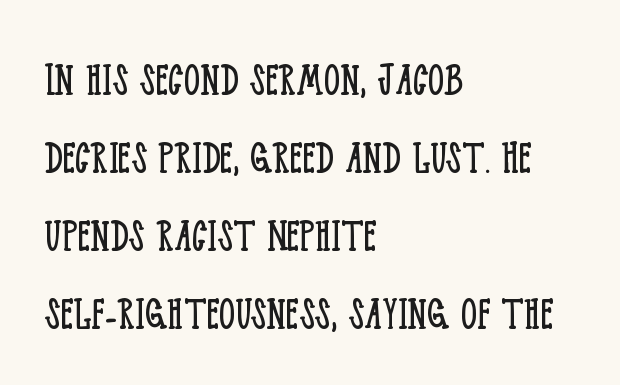
Q: Is the text bold? A: No.
Q: Is the text italic (slanted)? A: No, it is upright.
Q: Is the typeface a serif or a sans-serif typeface? A: Serif.
Q: Is the text underlined? A: No.
Q: How is the paragraph aligned? A: Left-aligned.
Q: Is the spacing between letters normal or unusually wide? A: Normal.
Q: Is the spacing between lines tight, normal or loose? A: Normal.
Q: Width (condensed, normal, or wide)? A: Condensed.
Q: Stroke contrast? A: Low.
Q: x-height? A: Large.
Q: Monospaced? A: No.
